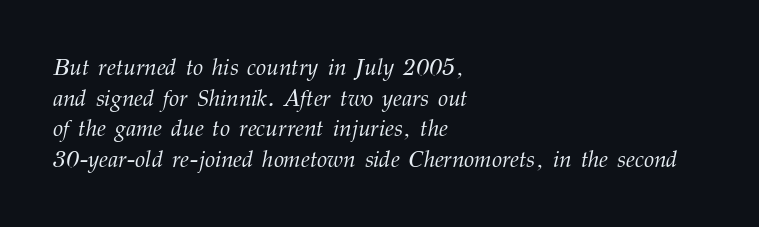
How would I describe the line gaps? Plain and ordinary. Line beginnings align vertically; line endings do not. Designer's note — italics engaged. A clean baseline with only descenders dipping below it. This rendering leaves character spacing at its baseline value.
